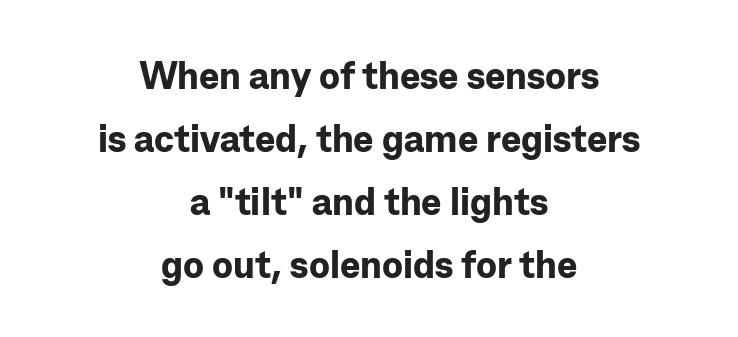
The image shows 38 px bold sans-serif type, upright; set centered, normal line spacing (1.66x), normal letter spacing, not underlined; low stroke contrast and a medium x-height.
